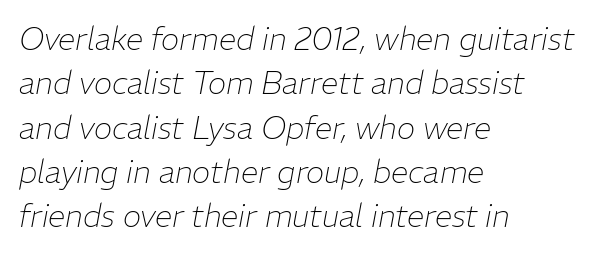
{"italic": "yes", "lean": "right", "slant_degrees": 11, "bold": "no", "weight": "thin", "width": "normal", "stroke_contrast": "low", "x_height": "medium", "monospaced": "no", "underline": "no", "align": "left", "line_spacing": "normal", "line_spacing_ratio": 1.43, "letter_spacing": "normal", "letter_spacing_em": 0.0, "glyph_px": 31}
